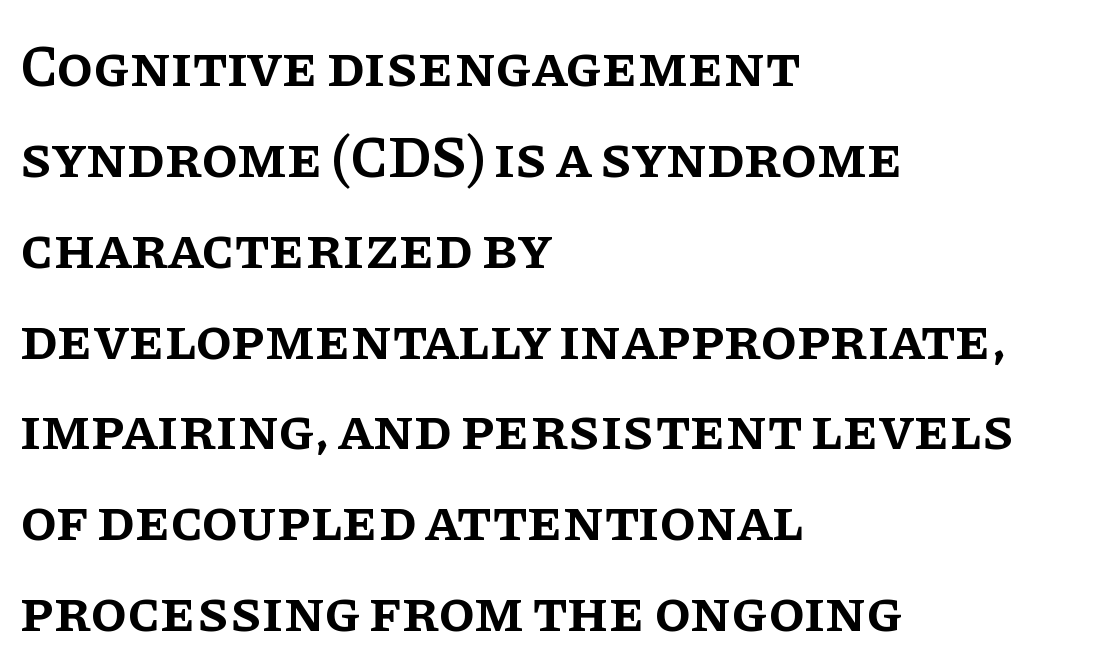
Posture: upright roman. Moderately thickened strokes mark this as semibold type. The face used here is proportionally spaced, like ordinary book or web type. A serif font was chosen for this passage. Short note: letters normally spaced.
